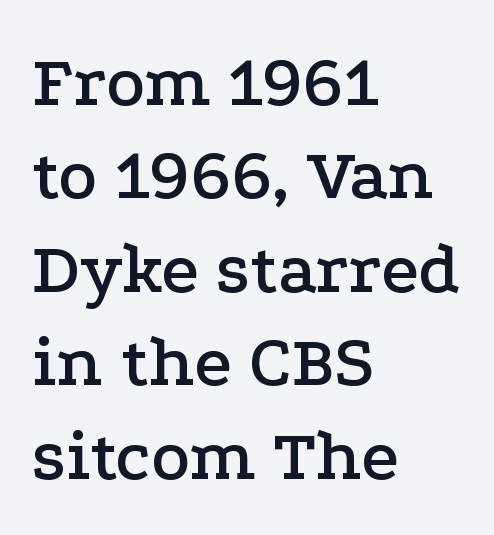
{"serif": "yes", "italic": "no", "width": "wide", "stroke_contrast": "low", "x_height": "medium", "monospaced": "no", "underline": "no", "align": "left", "line_spacing": "normal", "line_spacing_ratio": 1.28, "letter_spacing": "normal", "letter_spacing_em": 0.0, "glyph_px": 73}
